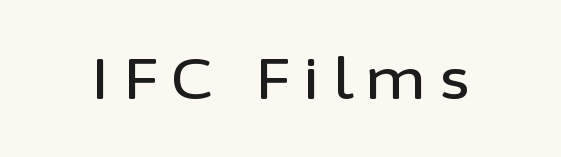
Quick note: not italic, upright. Type style note: lacks serifs. Spacing verdict: proportional, widths tailored to each character. The strip under each line holds only bare page.
